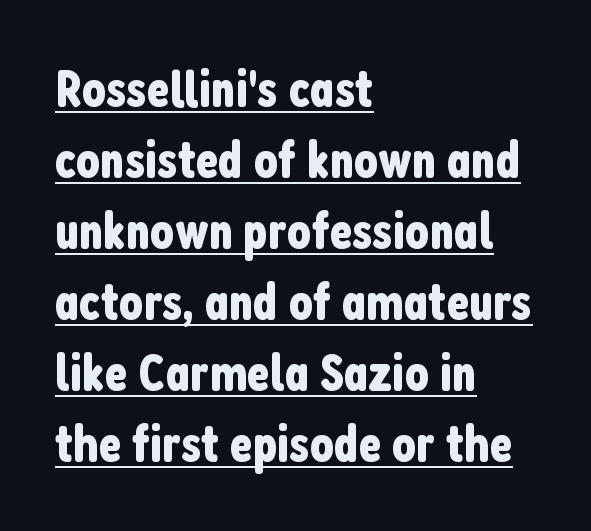
Q: Is the text italic (slanted)? A: No, it is upright.
Q: Is the typeface a serif or a sans-serif typeface? A: Sans-serif.
Q: Is the text underlined? A: Yes.
Q: How is the paragraph aligned? A: Left-aligned.
Q: Is the spacing between letters normal or unusually wide? A: Normal.
Q: Is the spacing between lines tight, normal or loose? A: Normal.
Q: Width (condensed, normal, or wide)? A: Condensed.
Q: Stroke contrast? A: Low.
Q: x-height? A: Medium.
Q: Monospaced? A: No.
